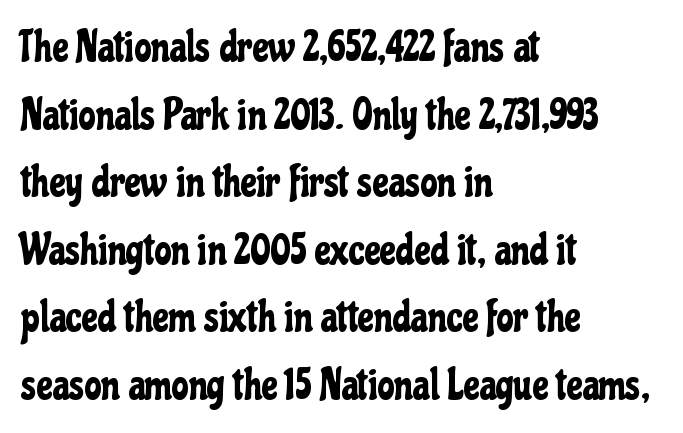
{"serif": "no", "italic": "no", "width": "condensed", "stroke_contrast": "low", "x_height": "medium", "monospaced": "no", "underline": "no", "align": "left", "line_spacing": "normal", "line_spacing_ratio": 1.57, "letter_spacing": "normal", "letter_spacing_em": 0.0, "glyph_px": 43}
